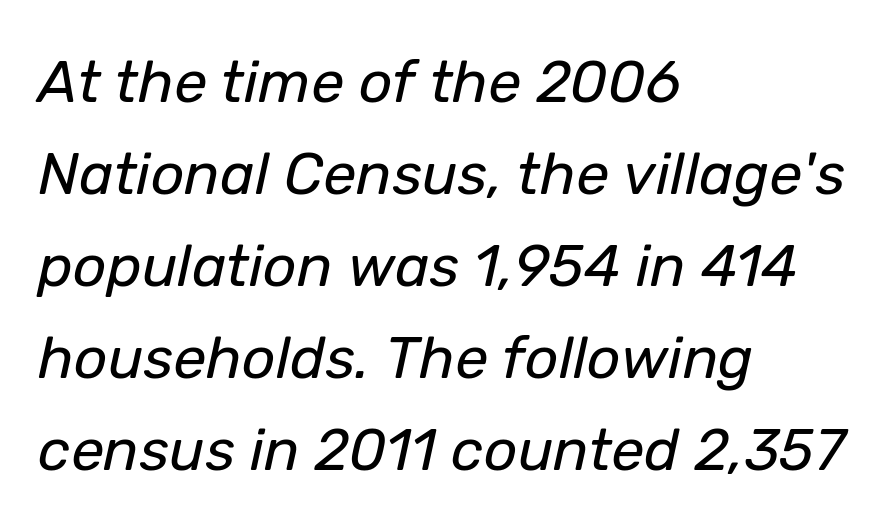
The image shows 59 px regular-weight type, italic (leaning right); set left-aligned, normal line spacing (1.56x), normal letter spacing, not underlined; low stroke contrast and a medium x-height.
